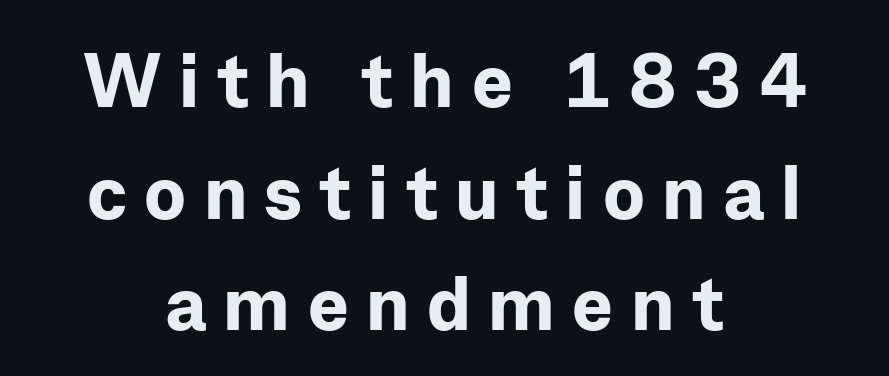
The image shows 76 px bold sans-serif type, upright; set centered, normal line spacing (1.47x), unusually wide letter spacing (+0.23 em), not underlined; low stroke contrast and a medium x-height.
